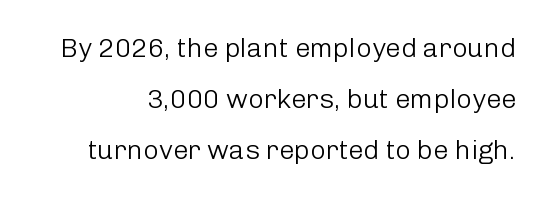
The image shows 27 px text type, upright; set line spacing 1.89x, normal letter spacing, not underlined.
